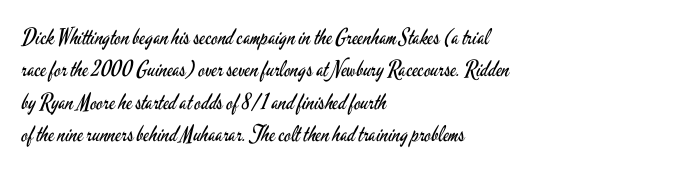
Does extra space separate the letters? No, they use regular spacing. Compared with a typical body face, this is equally light or lighter still. Casual observation: everything's shoved over to the left. This sample keeps an unexceptional amount of space between lines.
